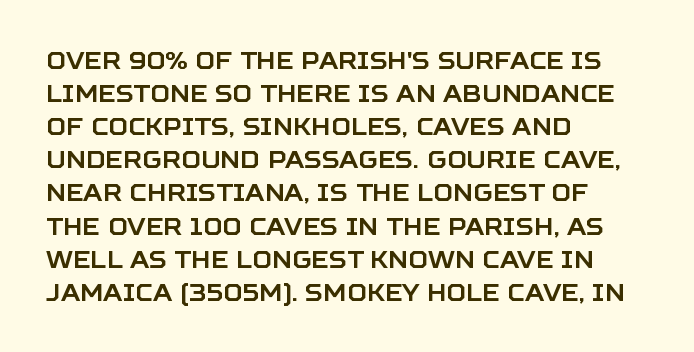
The lines are quadded left. Does extra space separate the letters? No, they use regular spacing. Tall strokes in this sample are plumb rather than angled. Notice how descenders clear the ascenders below comfortably — that's standard leading. This rendering features lettering with no underline.
